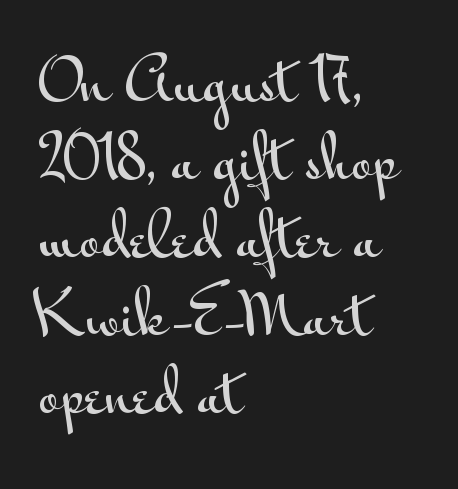
Q: Is the typeface a serif or a sans-serif typeface? A: Sans-serif.
Q: Is the text underlined? A: No.
Q: How is the paragraph aligned? A: Left-aligned.
Q: Is the spacing between letters normal or unusually wide? A: Normal.
Q: Is the spacing between lines tight, normal or loose? A: Normal.
Q: Width (condensed, normal, or wide)? A: Wide.
Q: Stroke contrast? A: Medium.
Q: x-height? A: Small.
Q: Monospaced? A: No.
